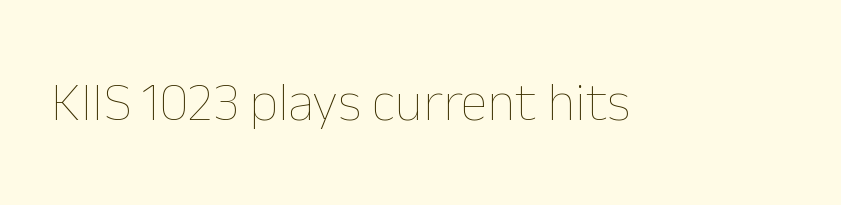
Q: Is the text bold? A: No.
Q: Is the text italic (slanted)? A: No, it is upright.
Q: Is the text underlined? A: No.
Q: Is the spacing between letters normal or unusually wide? A: Normal.
Q: Width (condensed, normal, or wide)? A: Normal.
Q: Stroke contrast? A: Low.
Q: x-height? A: Medium.
Q: Monospaced? A: No.
